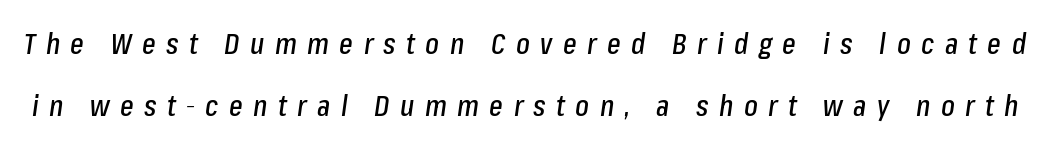
The glyphs look as if they've been sheared to an angle. Notice the wide empty band between every row — that's loose leading. Proportional: the letters do not fall into vertical columns. Beneath every word, the page is bare.
